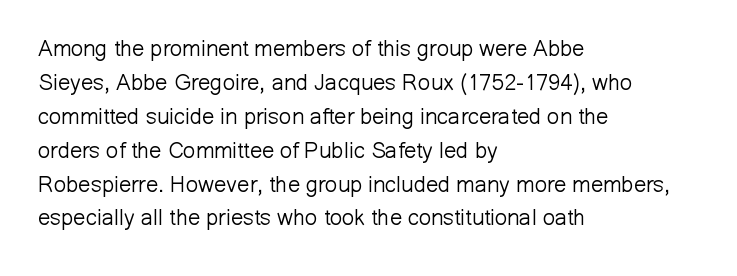
Q: Is the text bold? A: No.
Q: Is the text italic (slanted)? A: No, it is upright.
Q: Is the text underlined? A: No.
Q: How is the paragraph aligned? A: Left-aligned.
Q: Is the spacing between letters normal or unusually wide? A: Normal.
Q: Is the spacing between lines tight, normal or loose? A: Normal.
